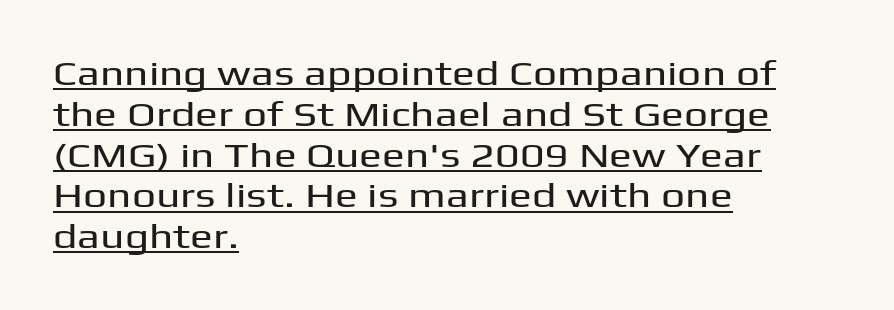
{"serif": "no", "italic": "no", "width": "wide", "stroke_contrast": "medium", "x_height": "medium", "monospaced": "no", "underline": "yes", "align": "left", "line_spacing_ratio": 1.2, "letter_spacing": "normal", "letter_spacing_em": 0.0, "glyph_px": 34}
